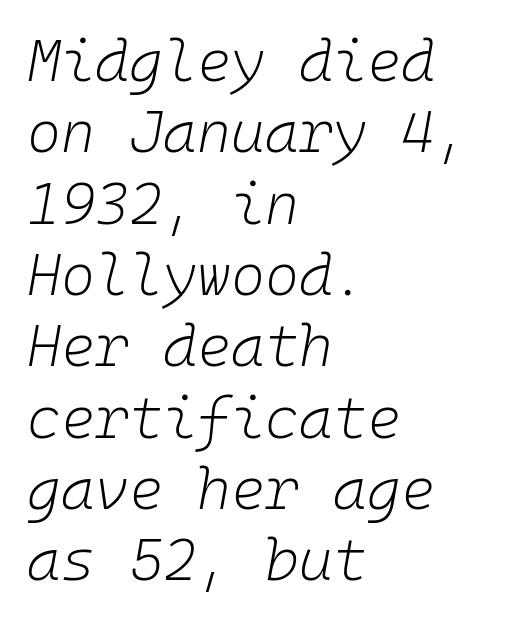
Q: Is the text bold? A: No.
Q: Is the text italic (slanted)? A: Yes, it leans right by about 10 degrees.
Q: Is the text underlined? A: No.
Q: How is the paragraph aligned? A: Left-aligned.
Q: Is the spacing between letters normal or unusually wide? A: Normal.
Q: Width (condensed, normal, or wide)? A: Normal.
Q: Stroke contrast? A: Low.
Q: x-height? A: Medium.
Q: Monospaced? A: Yes.
